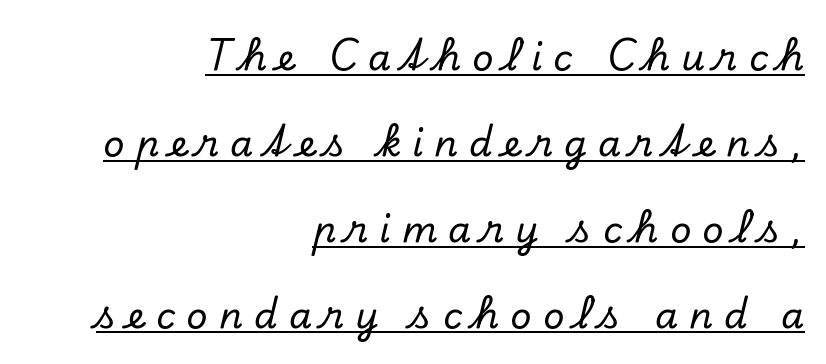
The image shows 37 px serif type, italic (leaning right); set right-aligned, loose line spacing (2.32x), unusually wide letter spacing (+0.3 em), underlined; low stroke contrast and a small x-height.
